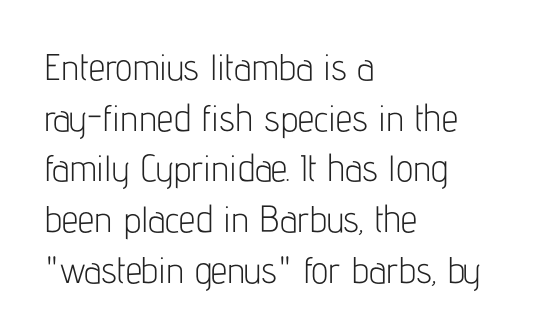
The type sits square on the baseline with zero lean. Spacing verdict: proportional, widths tailored to each character. All the whitespace from short lines collects on the right. The designer went with a sans here, leaving each stem footless.
